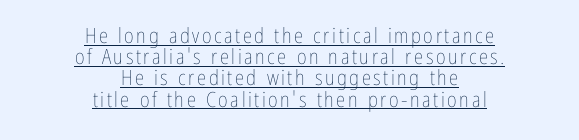
{"italic": "no", "bold": "no", "underline": "yes", "align": "center", "line_spacing": "tight", "line_spacing_ratio": 1.01, "glyph_px": 21}
